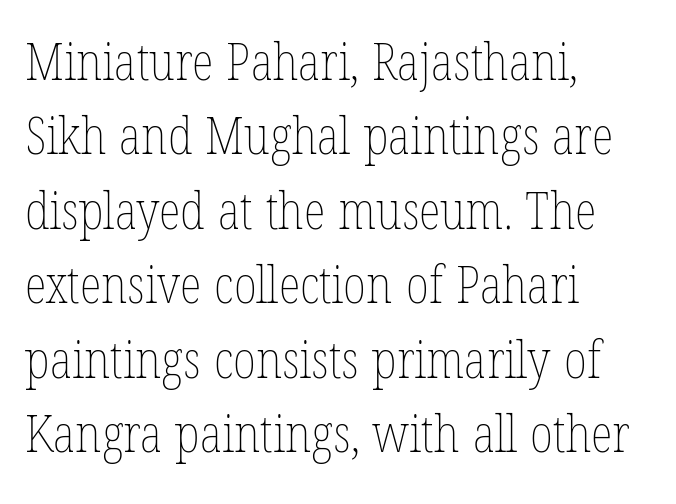
The image shows 51 px thin, condensed type, upright; set left-aligned, normal line spacing (1.46x), normal letter spacing, not underlined; low stroke contrast and a medium x-height.
